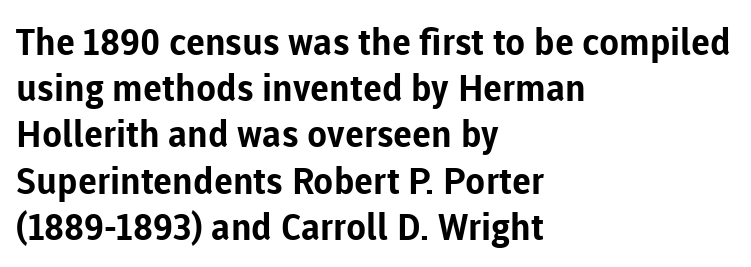
The image shows 37 px bold sans-serif type, upright; set left-aligned, normal line spacing (1.25x), normal letter spacing, not underlined; low stroke contrast and a medium x-height.
